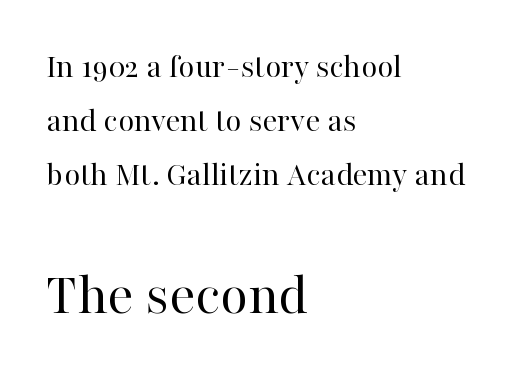
The image shows 61 px regular-weight serif type, upright; set left-aligned, normal line spacing (1.55x), normal letter spacing, not underlined; the second (bottom) block is 1.74x larger; high stroke contrast and a medium x-height.
